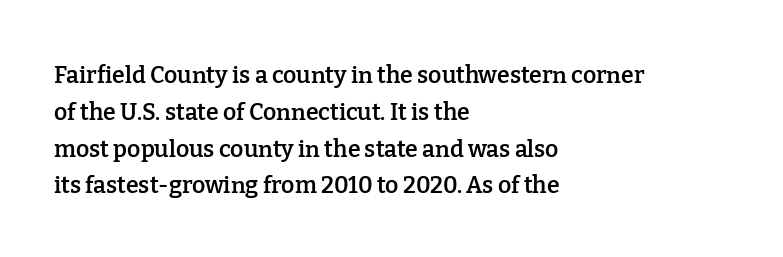
The image shows 23 px text type, upright; set left-aligned, normal line spacing (1.6x), normal letter spacing, not underlined.
